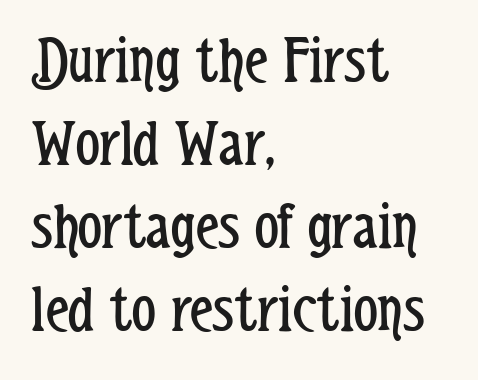
A student would call this left alignment; a typographer would say flush left, rag right. The glyphs are unaccompanied by any horizontal stroke below them. The face used here is rendered with its standard letterfit. Quick note: not italic, upright.
